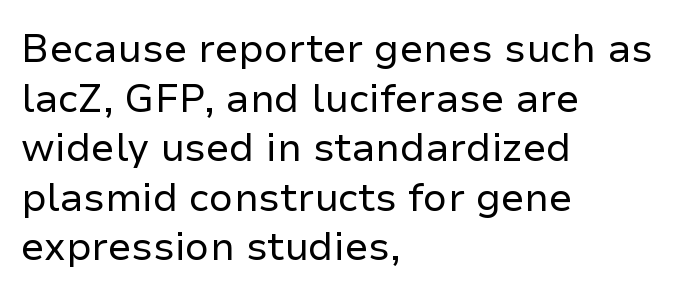
{"serif": "no", "italic": "no", "bold": "no", "weight": "regular", "width": "normal", "stroke_contrast": "low", "x_height": "medium", "monospaced": "no", "underline": "no", "align": "left", "line_spacing": "normal", "line_spacing_ratio": 1.27, "letter_spacing": "normal", "letter_spacing_em": 0.0, "glyph_px": 39}
